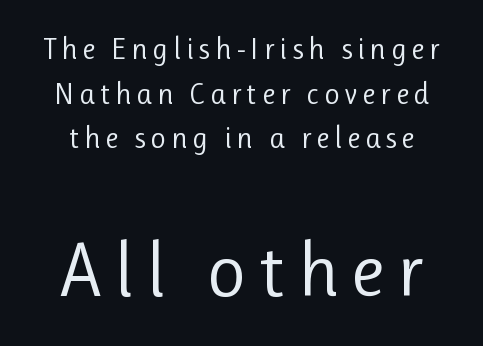
Q: Is the text bold? A: No.
Q: Is the text italic (slanted)? A: No, it is upright.
Q: Is the typeface a serif or a sans-serif typeface? A: Sans-serif.
Q: Is the text underlined? A: No.
Q: Is the spacing between lines tight, normal or loose? A: Normal.
Q: Which block of text is set in a larger size, the first (top) or the second (bottom)? A: The second (bottom) one.
Q: Width (condensed, normal, or wide)? A: Normal.
Q: Stroke contrast? A: Low.
Q: x-height? A: Medium.
Q: Monospaced? A: No.
